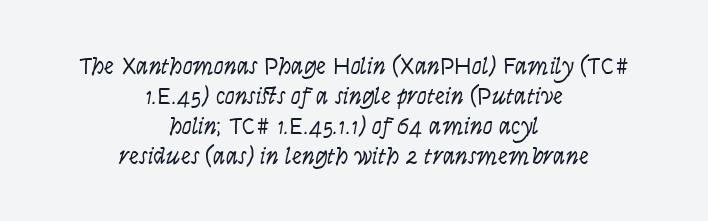
Q: Is the text bold? A: No.
Q: Is the text italic (slanted)? A: Yes.
Q: Is the text underlined? A: No.
Q: How is the paragraph aligned? A: Centered.
Q: Is the spacing between letters normal or unusually wide? A: Normal.
